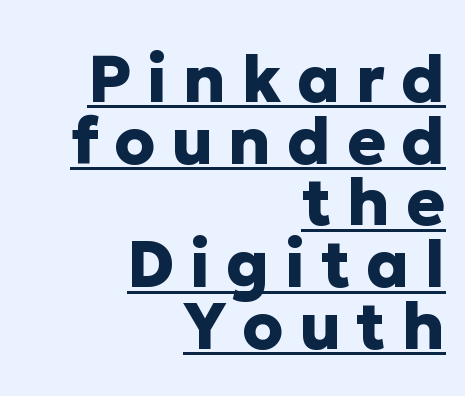
The font is running at its bold setting. To sum up the face: it is a sans, with no serifs. The lines in this sample share a right terminus and differ only in where they begin. Does a line run under the words? Yes, clearly.
